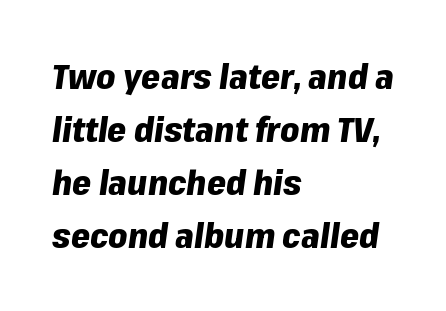
I'd describe the lettering as bold — thick and assertive. Proportional: the letters do not fall into vertical columns. This sample is left-justified, so line endings fall wherever the words run out. Clear beneath every line of the passage. The horizontal fit of the characters is conventional and even.
